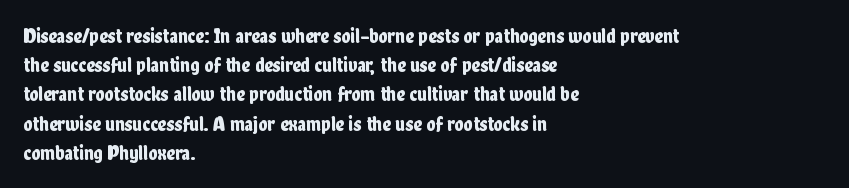
Each word holds together tightly as a unit, with standard inter-letter gaps. Left-aligned paragraph, ragged on the right. The vertical gap from one line to the next is medium. Nope, not italic — everything's standing straight. Check the space under the baseline: it is left empty.
